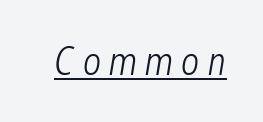
Q: Is the text bold? A: No.
Q: Is the text italic (slanted)? A: Yes, it leans right by about 12 degrees.
Q: Is the text underlined? A: Yes.
Q: Width (condensed, normal, or wide)? A: Condensed.
Q: Stroke contrast? A: Low.
Q: x-height? A: Medium.
Q: Monospaced? A: No.
